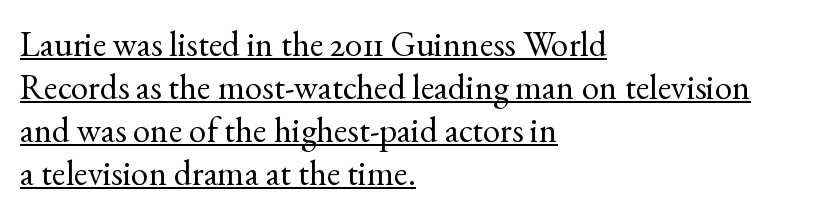
{"serif": "yes", "italic": "no", "bold": "no", "weight": "regular", "width": "normal", "x_height": "small", "monospaced": "no", "underline": "yes", "align": "left", "line_spacing_ratio": 1.23, "letter_spacing": "normal", "letter_spacing_em": 0.0, "glyph_px": 35}
